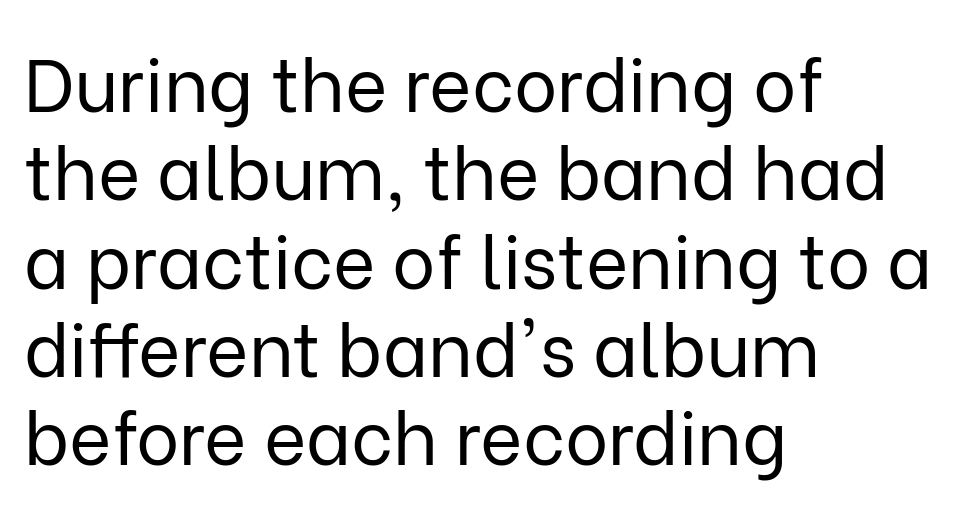
The image shows 73 px regular-weight sans-serif type, upright; set left-aligned, line spacing 1.21x, normal letter spacing, not underlined; low stroke contrast and a medium x-height.
